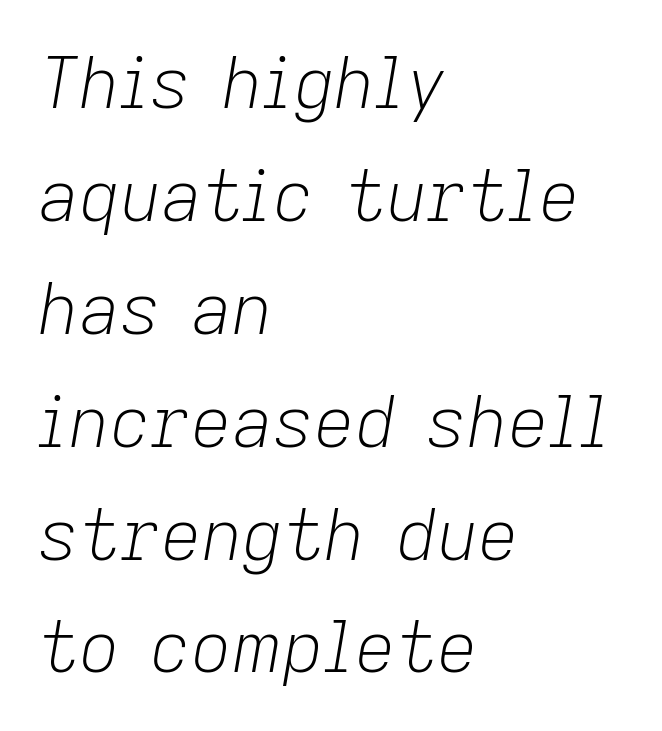
Q: Is the text bold? A: No.
Q: Is the text italic (slanted)? A: Yes, it leans right by about 9 degrees.
Q: Is the text underlined? A: No.
Q: How is the paragraph aligned? A: Left-aligned.
Q: Is the spacing between letters normal or unusually wide? A: Normal.
Q: Is the spacing between lines tight, normal or loose? A: Normal.
Q: Width (condensed, normal, or wide)? A: Normal.
Q: Stroke contrast? A: Low.
Q: x-height? A: Medium.
Q: Monospaced? A: No.
